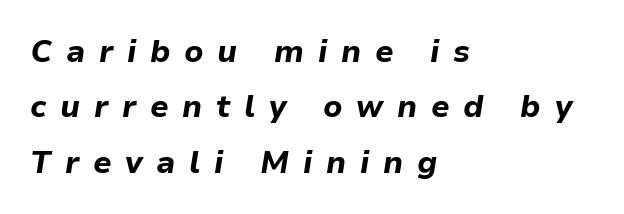
The image shows 31 px bold type, italic (leaning right); set left-aligned, line spacing 1.79x, unusually wide letter spacing (+0.44 em), not underlined; low stroke contrast and a medium x-height.
